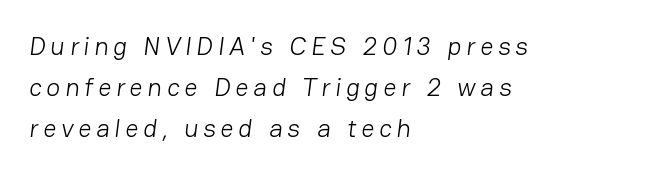
The image shows 26 px text type; set left-aligned, normal line spacing (1.57x), not underlined.
